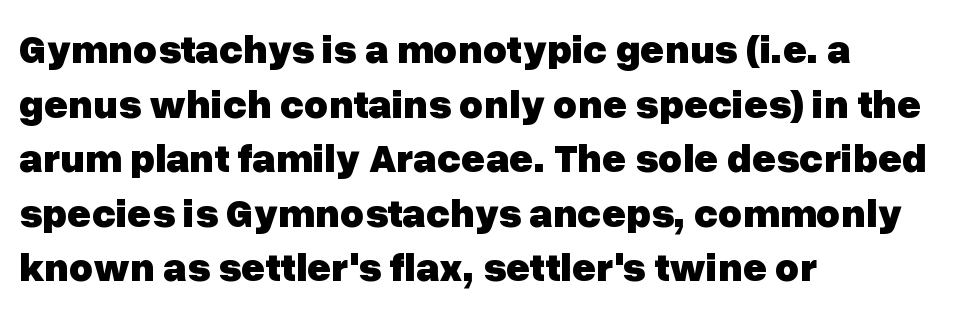
Q: Is the text bold? A: Yes.
Q: Is the text italic (slanted)? A: No, it is upright.
Q: Is the typeface a serif or a sans-serif typeface? A: Sans-serif.
Q: Is the text underlined? A: No.
Q: How is the paragraph aligned? A: Left-aligned.
Q: Is the spacing between letters normal or unusually wide? A: Normal.
Q: Is the spacing between lines tight, normal or loose? A: Normal.
Q: Width (condensed, normal, or wide)? A: Normal.
Q: Stroke contrast? A: Low.
Q: x-height? A: Medium.
Q: Monospaced? A: No.
